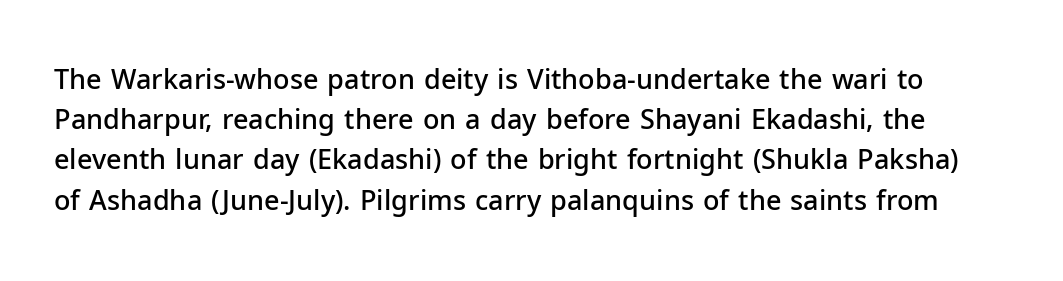
{"italic": "no", "bold": "semi", "underline": "no", "line_spacing": "normal", "line_spacing_ratio": 1.49, "letter_spacing": "normal", "letter_spacing_em": 0.0, "glyph_px": 27}
